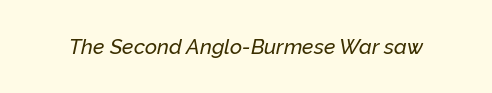
Q: Is the text italic (slanted)? A: Yes, it leans right by about 12 degrees.
Q: Is the text underlined? A: No.
Q: Is the spacing between letters normal or unusually wide? A: Normal.
